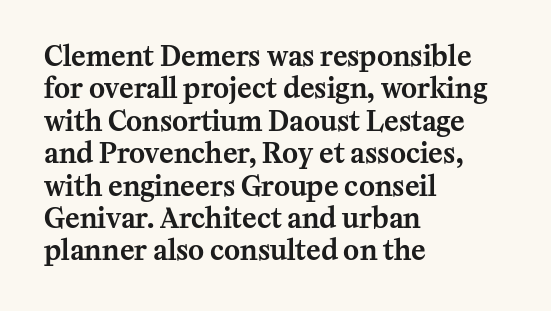
Designer's note — italics off, roman on. The specimen omits any rule beneath the text block's lines. No extra tracking has been applied to these lines. Each line starts at the same left margin while the right side varies.
